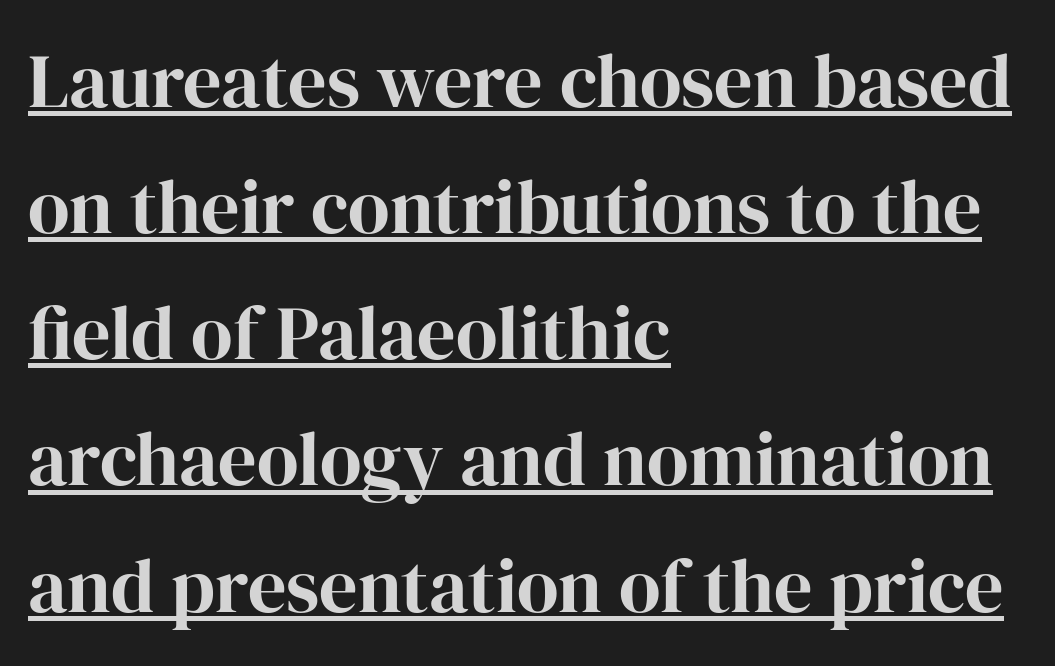
Q: Is the text bold? A: Yes.
Q: Is the text italic (slanted)? A: No, it is upright.
Q: Is the typeface a serif or a sans-serif typeface? A: Serif.
Q: Is the text underlined? A: Yes.
Q: How is the paragraph aligned? A: Left-aligned.
Q: Is the spacing between letters normal or unusually wide? A: Normal.
Q: Is the spacing between lines tight, normal or loose? A: Normal.
Q: Width (condensed, normal, or wide)? A: Normal.
Q: Stroke contrast? A: High.
Q: x-height? A: Medium.
Q: Monospaced? A: No.
